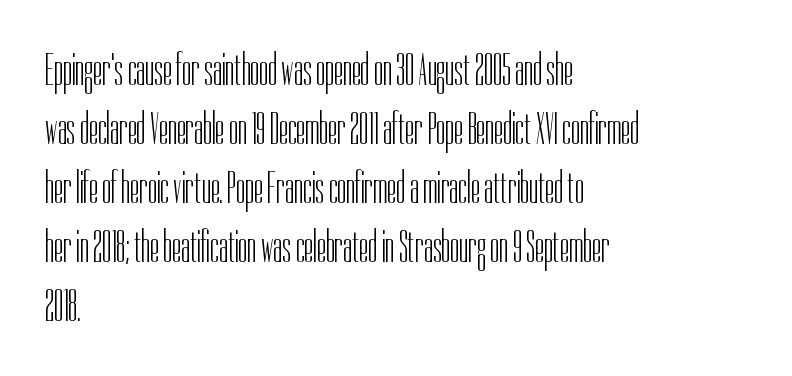
Q: Is the text bold? A: No.
Q: Is the text italic (slanted)? A: No, it is upright.
Q: Is the typeface a serif or a sans-serif typeface? A: Sans-serif.
Q: Is the text underlined? A: No.
Q: How is the paragraph aligned? A: Left-aligned.
Q: Is the spacing between letters normal or unusually wide? A: Normal.
Q: Is the spacing between lines tight, normal or loose? A: Normal.
Q: Width (condensed, normal, or wide)? A: Condensed.
Q: Stroke contrast? A: Low.
Q: x-height? A: Medium.
Q: Monospaced? A: No.
